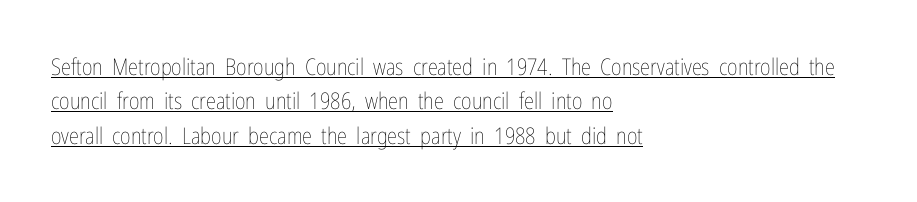
Q: Is the text bold? A: No.
Q: Is the text italic (slanted)? A: No, it is upright.
Q: Is the text underlined? A: Yes.
Q: How is the paragraph aligned? A: Left-aligned.
Q: Is the spacing between letters normal or unusually wide? A: Normal.
Q: Is the spacing between lines tight, normal or loose? A: Normal.
